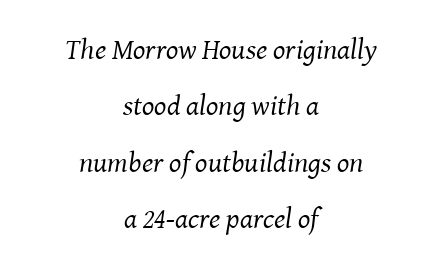
The font is comparable to plain body text, perhaps lighter. The gaps between neighbouring characters are ordinary and unremarkable. Just letters on the line, the space beneath them empty. The lines in this sample share a center point and differ in where they start and stop.
